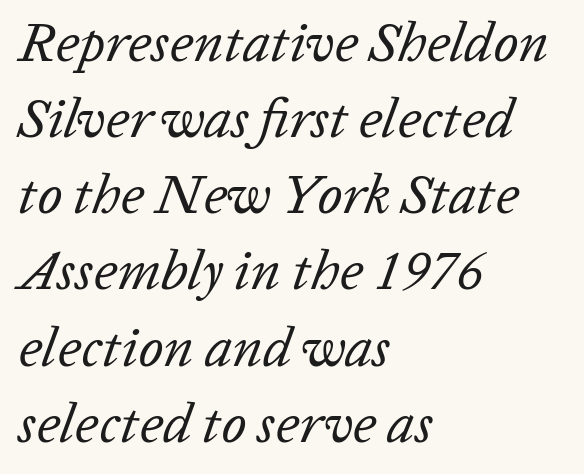
{"italic": "yes", "lean": "right", "slant_degrees": 20, "bold": "no", "weight": "regular", "width": "normal", "stroke_contrast": "low", "x_height": "medium", "monospaced": "no", "underline": "no", "align": "left", "line_spacing": "normal", "line_spacing_ratio": 1.36, "letter_spacing": "normal", "letter_spacing_em": 0.0, "glyph_px": 56}
